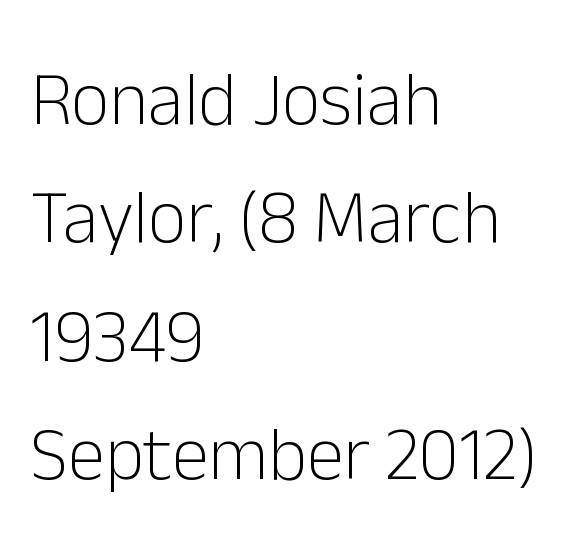
The image shows 75 px light sans-serif type, upright; set left-aligned, normal line spacing (1.58x), normal letter spacing, not underlined; low stroke contrast and a medium x-height.
